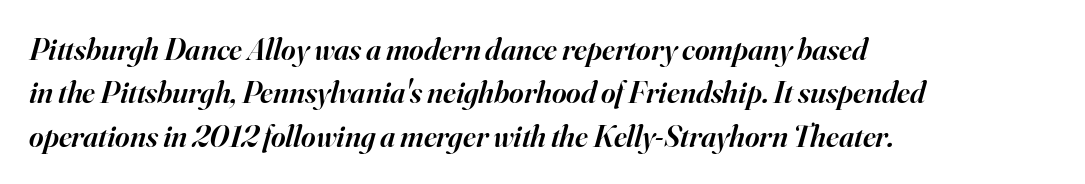
Does extra space separate the letters? No, they use regular spacing. A typesetter would call this proportional, since set widths differ per character. A bare baseline throughout the passage. The space between consecutive lines is moderate. The passage is arranged the way most books set body copy — flush left. Set as a demibold, roughly 600 on the weight scale.
